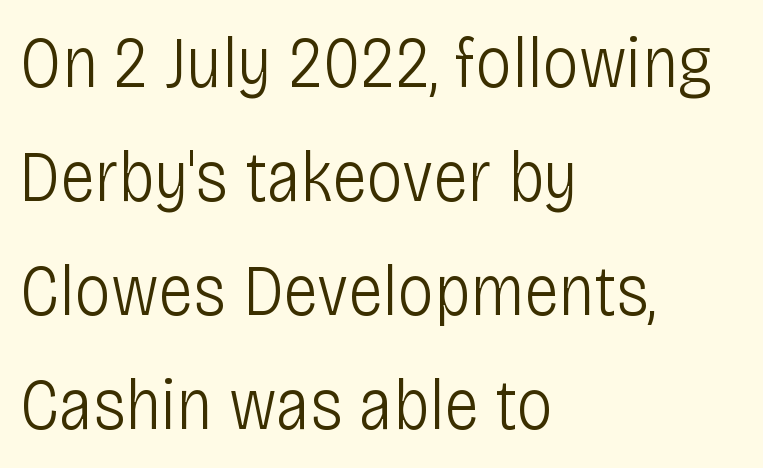
Q: Is the text bold? A: No.
Q: Is the text italic (slanted)? A: No, it is upright.
Q: Is the typeface a serif or a sans-serif typeface? A: Sans-serif.
Q: Is the text underlined? A: No.
Q: How is the paragraph aligned? A: Left-aligned.
Q: Is the spacing between letters normal or unusually wide? A: Normal.
Q: Is the spacing between lines tight, normal or loose? A: Normal.
Q: Width (condensed, normal, or wide)? A: Condensed.
Q: Stroke contrast? A: Low.
Q: x-height? A: Large.
Q: Monospaced? A: No.
